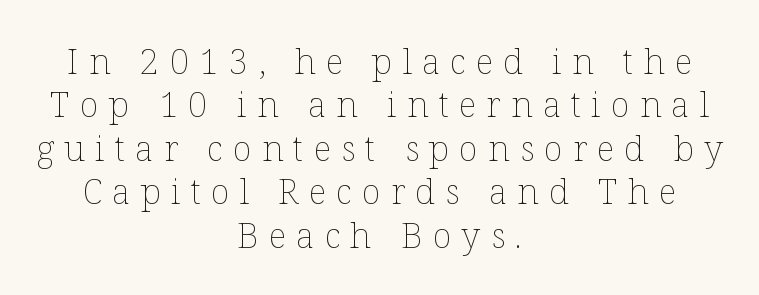
{"italic": "no", "bold": "no", "weight": "thin", "width": "normal", "stroke_contrast": "low", "x_height": "medium", "monospaced": "no", "underline": "no", "align": "center", "line_spacing_ratio": 1.24, "letter_spacing": "wide", "letter_spacing_em": 0.29, "glyph_px": 35}
